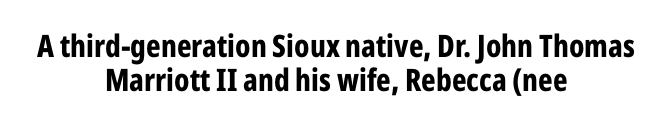
Q: Is the text bold? A: Yes.
Q: Is the text italic (slanted)? A: No, it is upright.
Q: Is the typeface a serif or a sans-serif typeface? A: Sans-serif.
Q: Is the text underlined? A: No.
Q: How is the paragraph aligned? A: Centered.
Q: Is the spacing between letters normal or unusually wide? A: Normal.
Q: Is the spacing between lines tight, normal or loose? A: Tight.
Q: Width (condensed, normal, or wide)? A: Condensed.
Q: Stroke contrast? A: Low.
Q: x-height? A: Medium.
Q: Monospaced? A: No.
